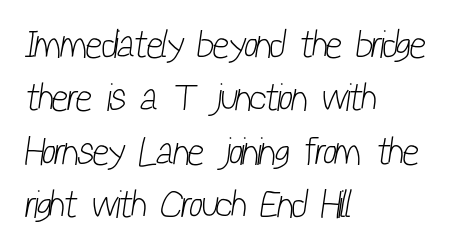
The image shows 39 px light, condensed sans-serif type; set left-aligned, normal line spacing (1.37x), normal letter spacing, not underlined; low stroke contrast and a medium x-height.
